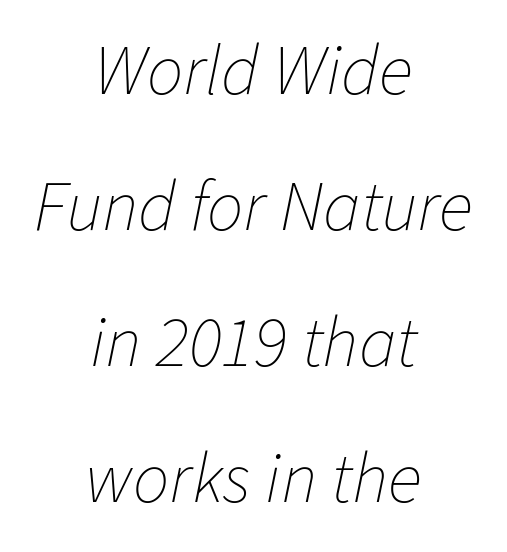
The image shows 72 px thin type, italic (leaning right); set centered, line spacing 1.89x, normal letter spacing, not underlined; low stroke contrast and a medium x-height.
